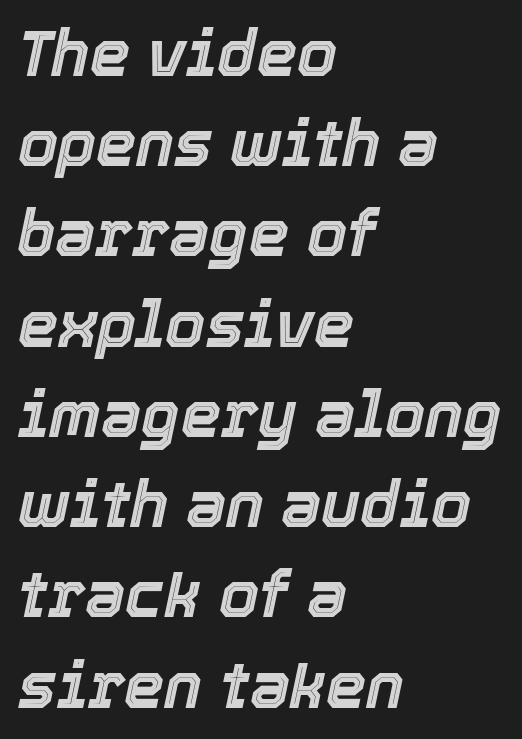
The image shows 64 px text type, italic (leaning right); set left-aligned, normal line spacing (1.41x), normal letter spacing, not underlined; a medium x-height.
